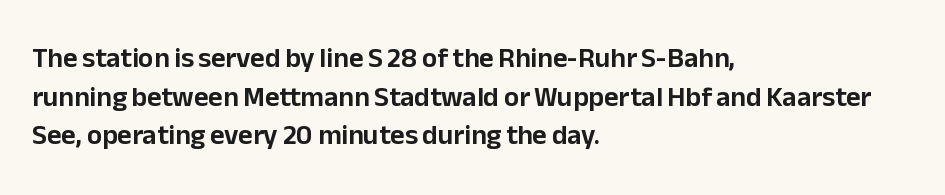
The image shows 28 px sans-serif type, upright; set left-aligned, normal line spacing (1.38x), normal letter spacing, not underlined; low stroke contrast and a medium x-height.
